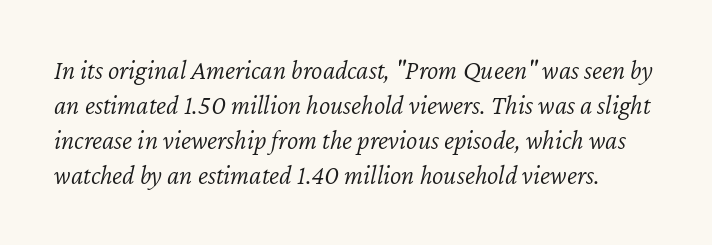
The image shows 27 px text type, italic (leaning right); set normal line spacing (1.3x), normal letter spacing, not underlined.
